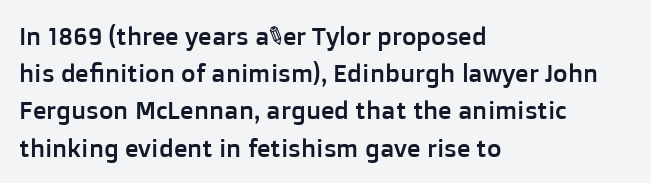
Q: Is the text italic (slanted)? A: No, it is upright.
Q: Is the text underlined? A: No.
Q: How is the paragraph aligned? A: Left-aligned.
Q: Is the spacing between letters normal or unusually wide? A: Normal.
Q: Is the spacing between lines tight, normal or loose? A: Normal.
